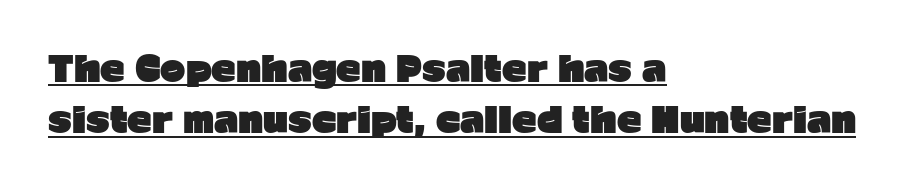
{"serif": "no", "italic": "no", "bold": "yes", "weight": "heavy", "width": "normal", "stroke_contrast": "low", "x_height": "medium", "monospaced": "no", "underline": "yes", "align": "left", "line_spacing": "normal", "line_spacing_ratio": 1.51, "letter_spacing": "normal", "letter_spacing_em": 0.0, "glyph_px": 34}
